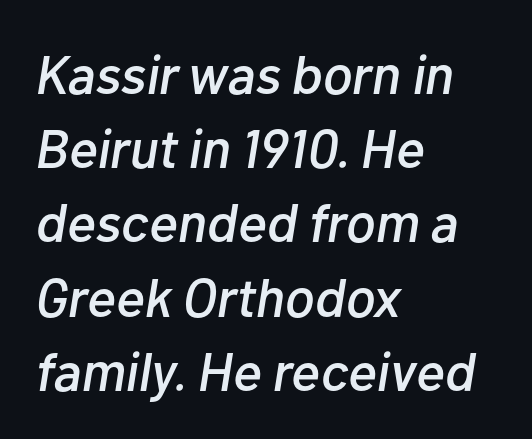
{"italic": "yes", "lean": "right", "slant_degrees": 10, "width": "normal", "stroke_contrast": "low", "x_height": "medium", "monospaced": "no", "underline": "no", "align": "left", "line_spacing": "normal", "line_spacing_ratio": 1.35, "letter_spacing": "normal", "letter_spacing_em": 0.0, "glyph_px": 55}
